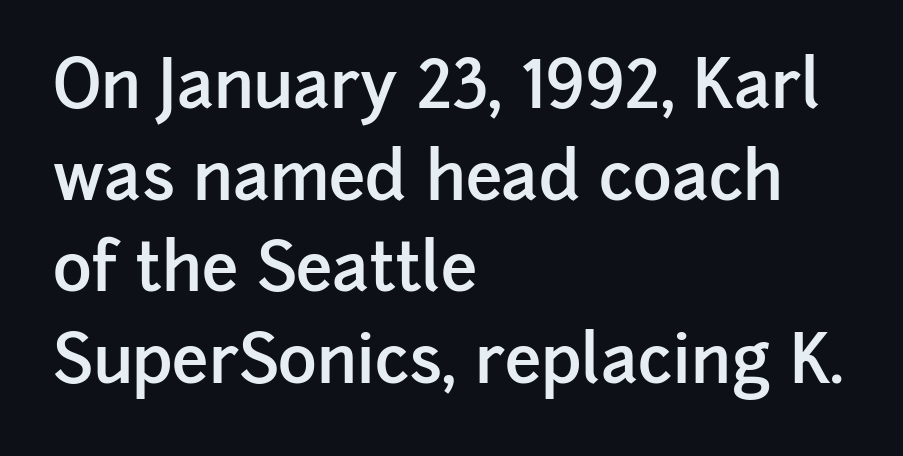
{"serif": "no", "italic": "no", "bold": "semi", "weight": "semibold", "width": "normal", "stroke_contrast": "low", "x_height": "medium", "monospaced": "no", "underline": "no", "align": "left", "line_spacing": "normal", "line_spacing_ratio": 1.39, "letter_spacing": "normal", "letter_spacing_em": 0.0, "glyph_px": 66}
